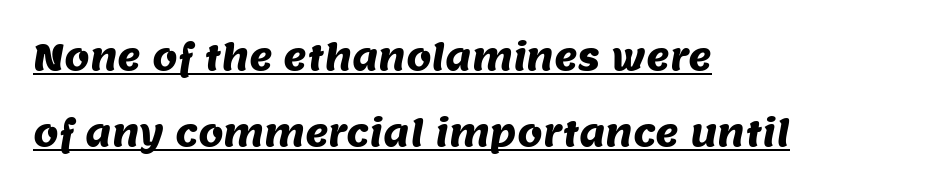
Somebody hit Ctrl+U on this one — the words are underlined. Leftover space on each line is placed entirely after the last word. The font family rendered here belongs to the sans-serif group. Students, note that the glyphs here touch the page at normal intervals.
